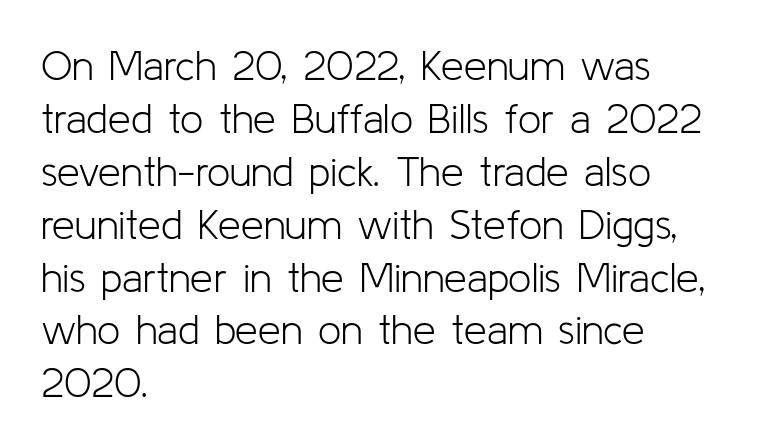
Caption: multi-line text, flush left, ragged right. Nope, no serifs anywhere on these letters. These lines are rendered in a variable-pitch font. Whoever set this chose a conventional vertical rhythm. Has an underline been added? It has not.
